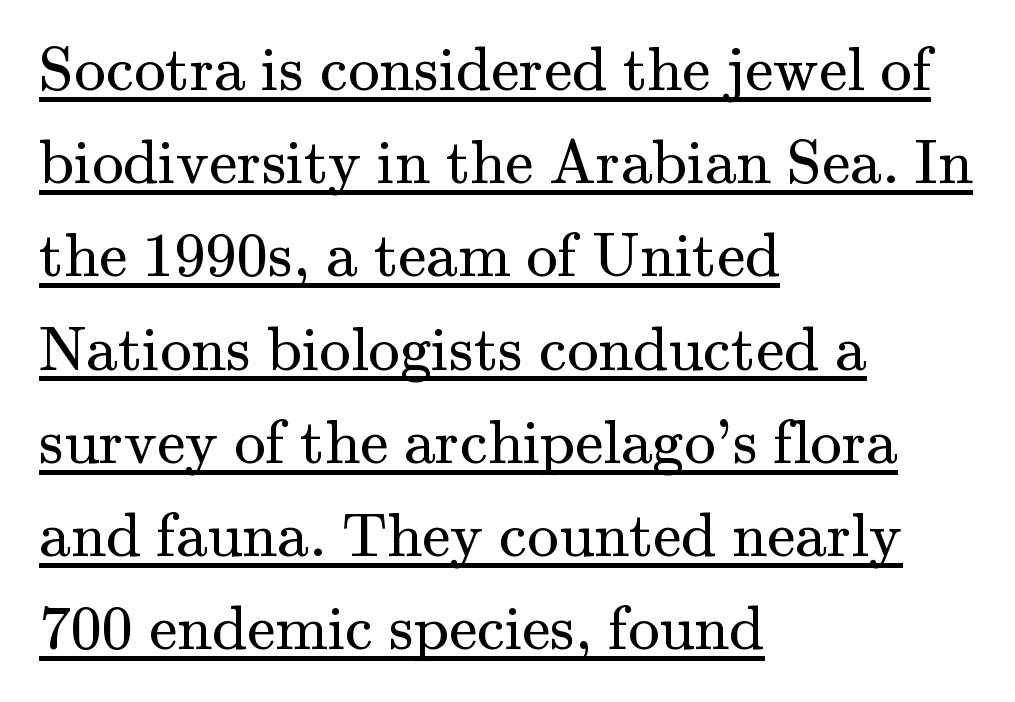
{"serif": "yes", "italic": "no", "bold": "no", "weight": "regular", "width": "normal", "stroke_contrast": "medium", "x_height": "small", "monospaced": "no", "underline": "yes", "align": "left", "line_spacing": "normal", "line_spacing_ratio": 1.48, "letter_spacing": "normal", "letter_spacing_em": 0.0, "glyph_px": 63}
